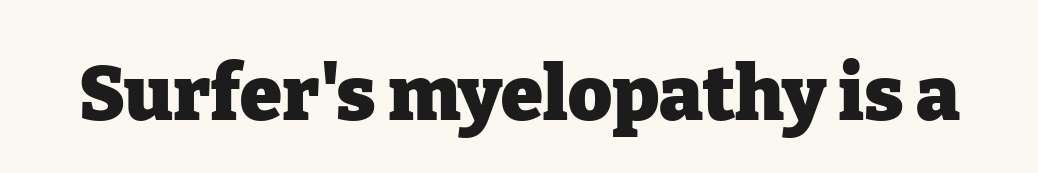
{"serif": "yes", "italic": "no", "bold": "yes", "weight": "heavy", "width": "normal", "stroke_contrast": "low", "x_height": "medium", "monospaced": "no", "underline": "no", "letter_spacing": "normal", "letter_spacing_em": 0.0, "glyph_px": 76}
